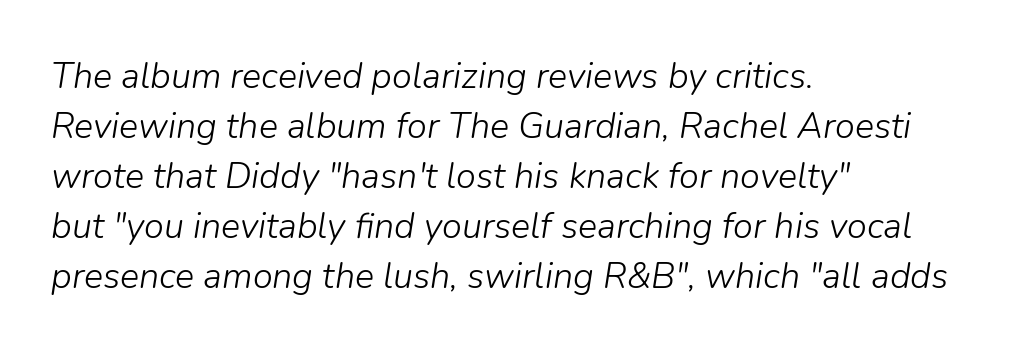
Every row of glyphs begins at an identical x-position on the left. The lettering tilts uniformly, giving the passage an italic look. Words appear dense and cohesive because spacing is normal. Words float on clear page, feet unadorned. Stems and bowls with no extra thickness — not bold.
